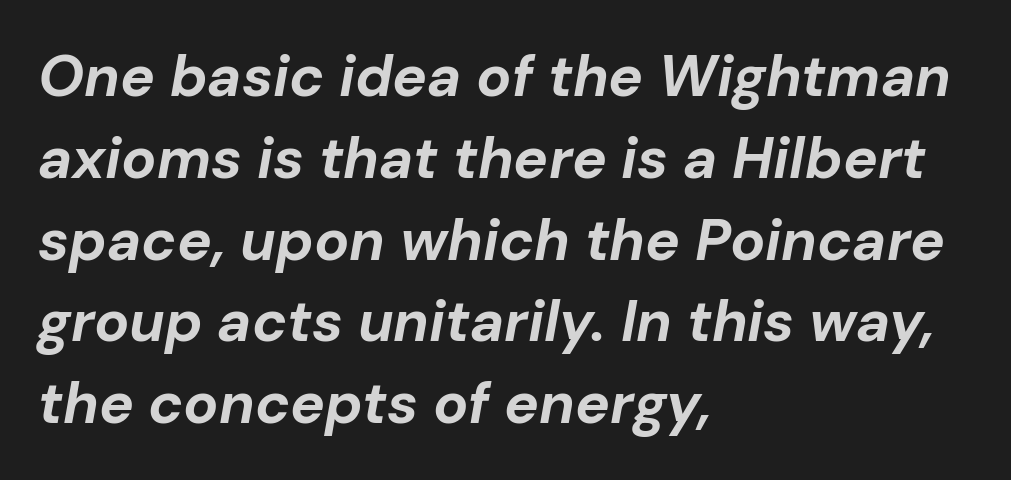
{"italic": "yes", "lean": "right", "slant_degrees": 10, "bold": "yes", "weight": "bold", "width": "normal", "stroke_contrast": "low", "x_height": "medium", "monospaced": "no", "underline": "no", "align": "left", "line_spacing": "normal", "line_spacing_ratio": 1.41, "letter_spacing": "normal", "letter_spacing_em": 0.0, "glyph_px": 58}
